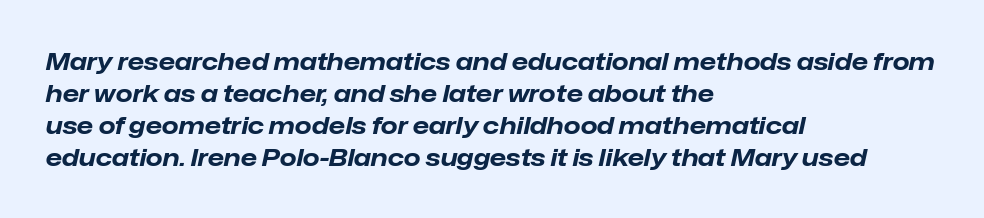
{"italic": "yes", "lean": "right", "slant_degrees": 12, "bold": "yes", "underline": "no", "align": "left", "line_spacing": "normal", "line_spacing_ratio": 1.33, "letter_spacing": "normal", "letter_spacing_em": 0.0, "glyph_px": 24}
